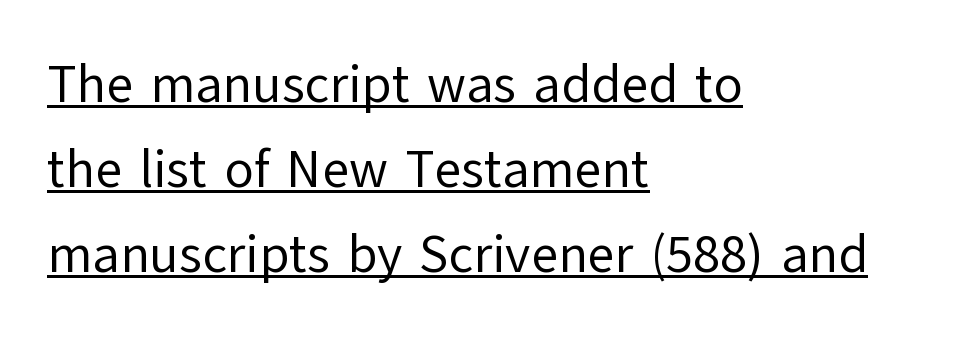
The image shows 53 px regular-weight sans-serif type, upright; set left-aligned, normal line spacing (1.6x), normal letter spacing, underlined; low stroke contrast and a medium x-height.
